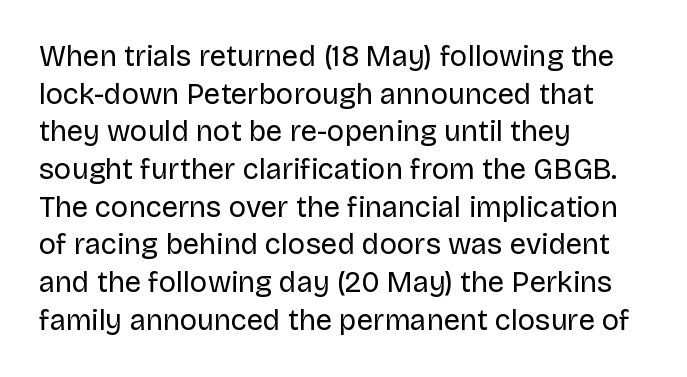
Q: Is the text bold? A: No.
Q: Is the text italic (slanted)? A: No, it is upright.
Q: Is the typeface a serif or a sans-serif typeface? A: Sans-serif.
Q: Is the text underlined? A: No.
Q: How is the paragraph aligned? A: Left-aligned.
Q: Is the spacing between letters normal or unusually wide? A: Normal.
Q: Is the spacing between lines tight, normal or loose? A: Normal.
Q: Width (condensed, normal, or wide)? A: Normal.
Q: Stroke contrast? A: Low.
Q: x-height? A: Large.
Q: Monospaced? A: No.
